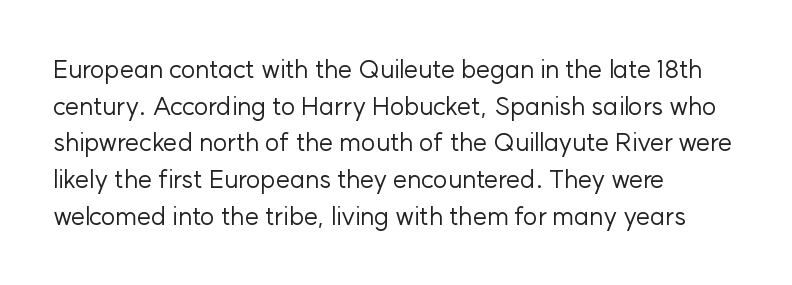
Q: Is the text bold? A: No.
Q: Is the text italic (slanted)? A: No, it is upright.
Q: Is the text underlined? A: No.
Q: How is the paragraph aligned? A: Left-aligned.
Q: Is the spacing between letters normal or unusually wide? A: Normal.
Q: Is the spacing between lines tight, normal or loose? A: Normal.
